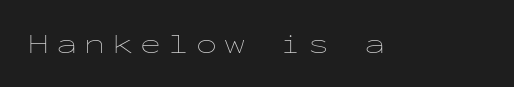
Q: Is the text bold? A: No.
Q: Is the text italic (slanted)? A: No, it is upright.
Q: Is the text underlined? A: No.
Q: Is the spacing between letters normal or unusually wide? A: Unusually wide.
Q: Width (condensed, normal, or wide)? A: Wide.
Q: Stroke contrast? A: Low.
Q: x-height? A: Medium.
Q: Monospaced? A: Yes.
